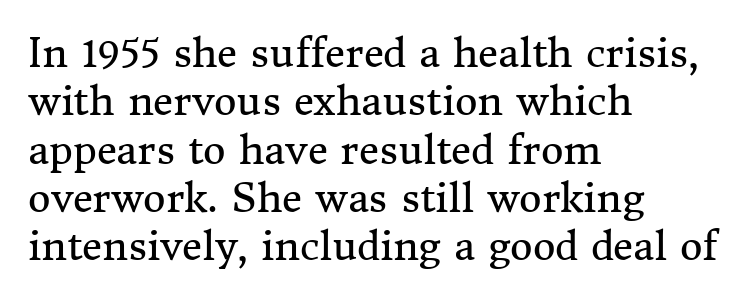
The lettering holds an erect, upright posture throughout. Line starts are locked; line ends wander. Caption: face not bold, strokes unweighted. Character widths vary here, with narrow letters taking less room than wide ones.
